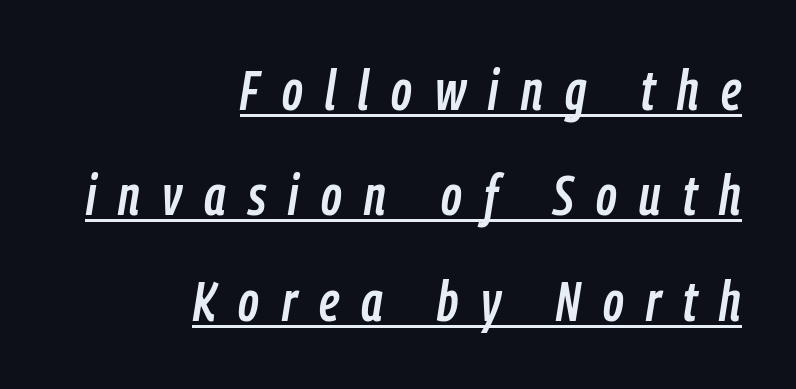
Q: Is the text italic (slanted)? A: Yes, it leans right by about 9 degrees.
Q: Is the text underlined? A: Yes.
Q: How is the paragraph aligned? A: Right-aligned.
Q: Is the spacing between letters normal or unusually wide? A: Unusually wide.
Q: Width (condensed, normal, or wide)? A: Condensed.
Q: Stroke contrast? A: Low.
Q: x-height? A: Medium.
Q: Monospaced? A: No.
